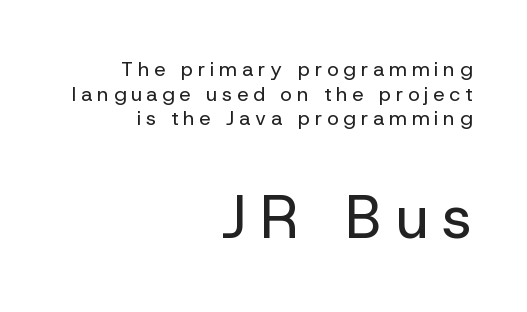
The image shows 60 px regular-weight sans-serif type, upright; set right-aligned, line spacing 1.23x, unusually wide letter spacing (+0.24 em), not underlined; the second (bottom) block is 3.0x larger; low stroke contrast and a medium x-height.
